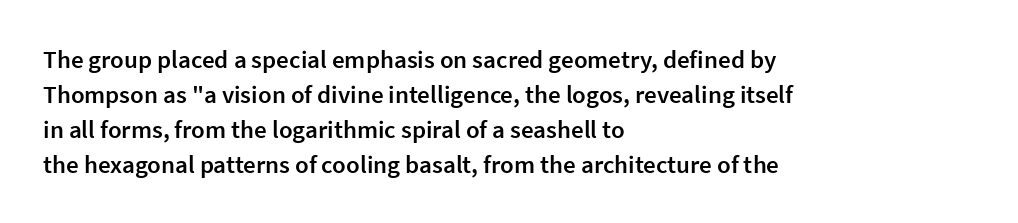
Notice how the passage keeps a crisp vertical edge on the left only. Ordinary non-slanted type is in use. Strokes here are thickened, but only to semibold level. Vertical spacing — default. The glyphs are unaccompanied by any horizontal stroke below them.
